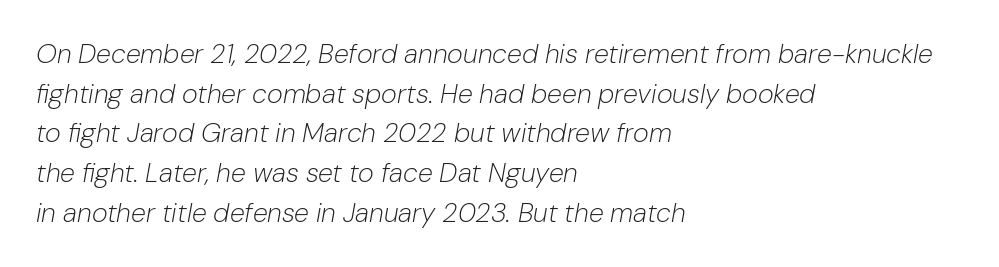
{"italic": "yes", "lean": "right", "slant_degrees": 10, "bold": "no", "underline": "no", "align": "left", "line_spacing": "normal", "line_spacing_ratio": 1.47, "letter_spacing": "normal", "letter_spacing_em": 0.0, "glyph_px": 27}
